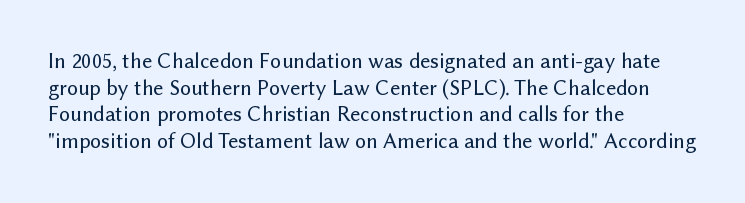
{"italic": "no", "underline": "no", "align": "left", "line_spacing_ratio": 1.21, "letter_spacing": "normal", "letter_spacing_em": 0.0, "glyph_px": 22}
